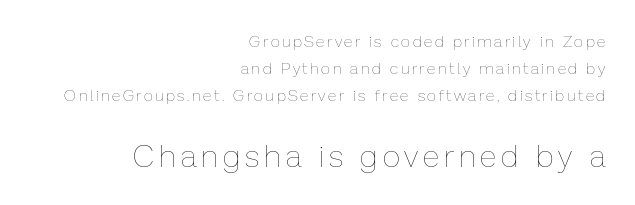
Just letters on the line, the space beneath them empty. Of the two passages, the one underneath uses the larger point size. Reading down the block, your eye finds every line finishing at a fixed right position. Heft: none added — not bold. How would I describe the line gaps? Plain and ordinary.
